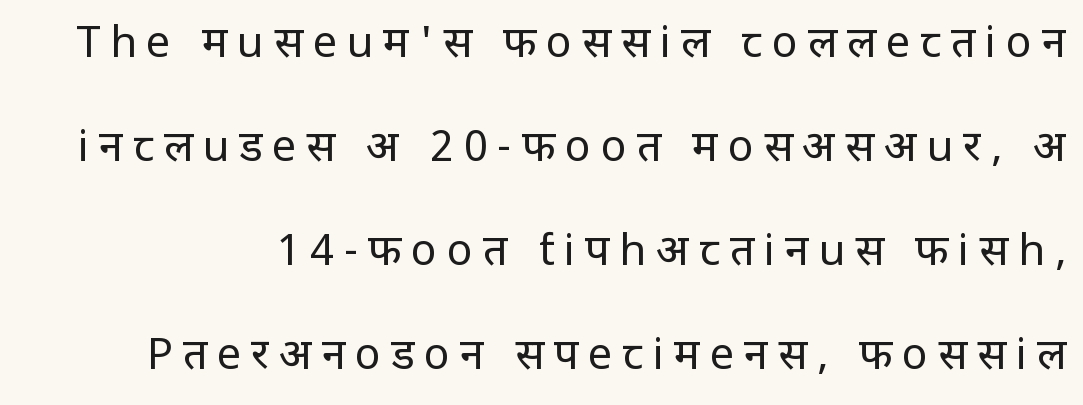
Q: Is the text bold? A: No.
Q: Is the text italic (slanted)? A: No, it is upright.
Q: Is the typeface a serif or a sans-serif typeface? A: Sans-serif.
Q: Is the text underlined? A: No.
Q: Is the spacing between letters normal or unusually wide? A: Unusually wide.
Q: Is the spacing between lines tight, normal or loose? A: Loose.
Q: Width (condensed, normal, or wide)? A: Condensed.
Q: Stroke contrast? A: Low.
Q: x-height? A: Large.
Q: Monospaced? A: No.
